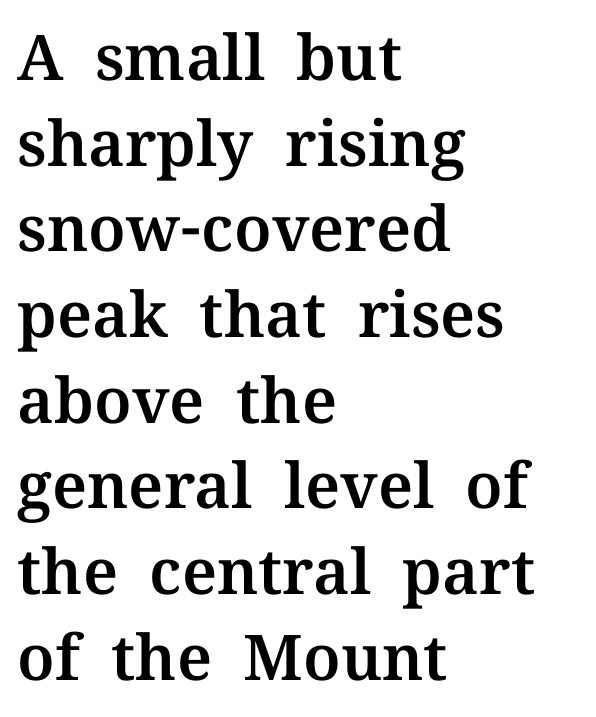
The image shows 63 px serif type, upright; set left-aligned, normal line spacing (1.36x), normal letter spacing, not underlined; medium stroke contrast and a medium x-height.
